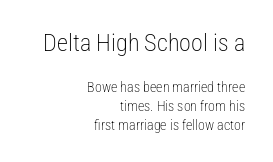
{"italic": "no", "bold": "no", "underline": "no", "align": "right", "line_spacing": "normal", "line_spacing_ratio": 1.34, "letter_spacing": "normal", "letter_spacing_em": 0.0, "larger_block": "first", "size_ratio": 1.71, "glyph_px": 24}
